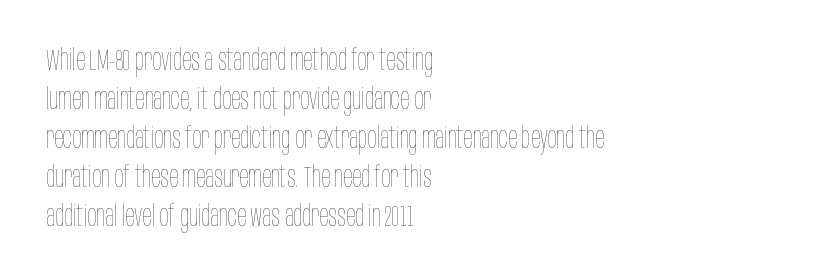
The image shows 30 px thin, condensed type, upright; set left-aligned, normal line spacing (1.3x), normal letter spacing, not underlined; low stroke contrast and a large x-height.
